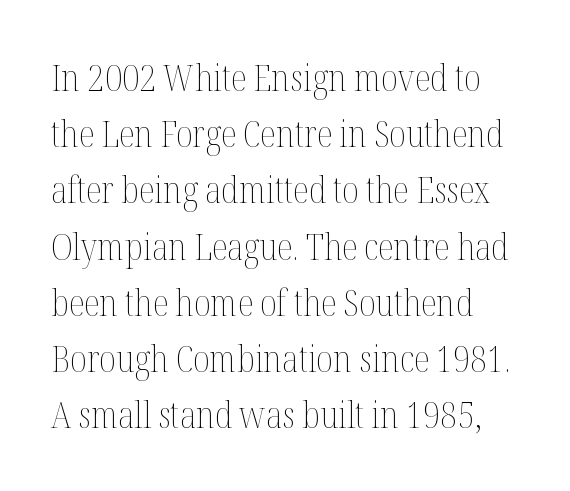
Q: Is the text bold? A: No.
Q: Is the text italic (slanted)? A: No, it is upright.
Q: Is the text underlined? A: No.
Q: Is the spacing between letters normal or unusually wide? A: Normal.
Q: Is the spacing between lines tight, normal or loose? A: Normal.
Q: Width (condensed, normal, or wide)? A: Condensed.
Q: Stroke contrast? A: Medium.
Q: x-height? A: Medium.
Q: Monospaced? A: No.
